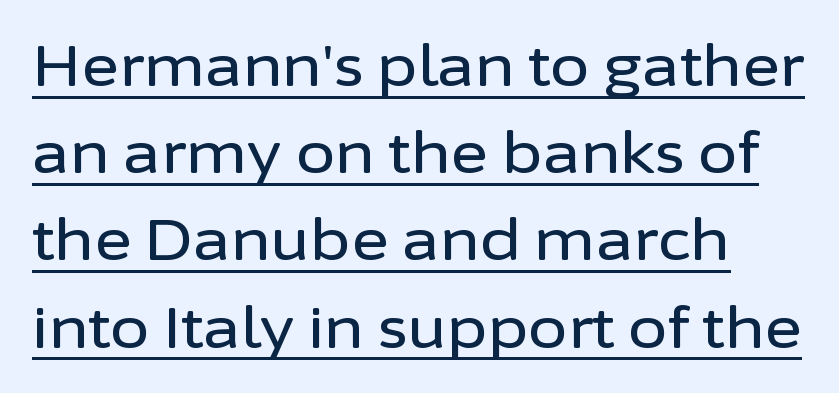
Q: Is the text italic (slanted)? A: No, it is upright.
Q: Is the typeface a serif or a sans-serif typeface? A: Sans-serif.
Q: Is the text underlined? A: Yes.
Q: Is the spacing between letters normal or unusually wide? A: Normal.
Q: Is the spacing between lines tight, normal or loose? A: Normal.
Q: Width (condensed, normal, or wide)? A: Normal.
Q: Stroke contrast? A: Low.
Q: x-height? A: Medium.
Q: Monospaced? A: No.
